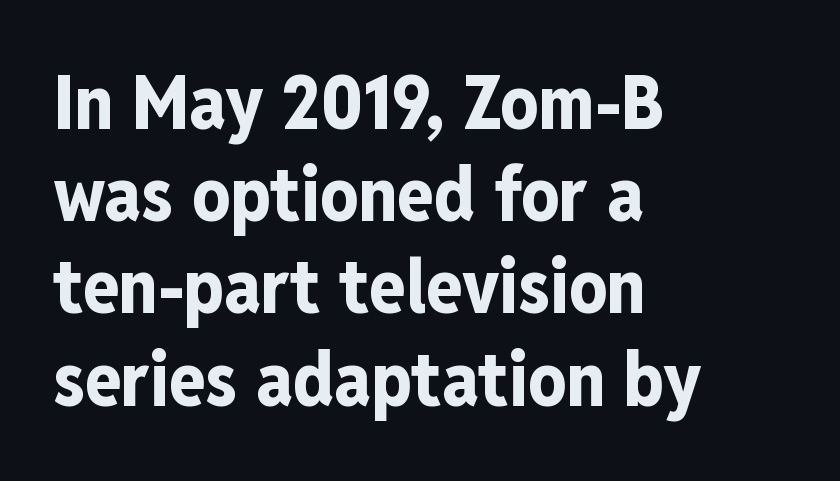
Where is the straight margin? On the left. Lines of text with bare space underneath. A typesetter would call this proportional, since set widths differ per character. Does the weight exceed regular? Yes, all the way to bold.
